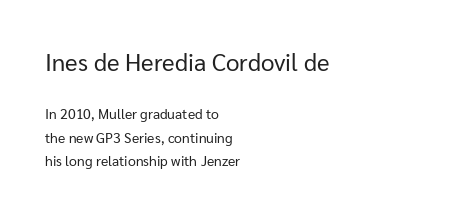
Scale decreases going downward across the two blocks. Weight: not bold — regular or lighter. Between one letter and the next there's only the usual sliver of space. The compositor pushed each line to the left boundary. Only glyphs here, with clear space below each row.
